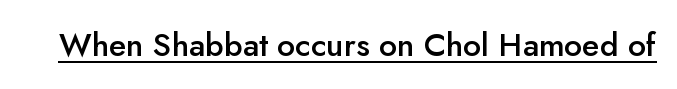
A roman cut, with each character standing at attention. The letters advance in unequal steps, a hallmark of proportional type. The rendering uses a semibold face; strokes are thickened but not to full bold. Here the glyphs are tracked normally, forming tight word shapes.
